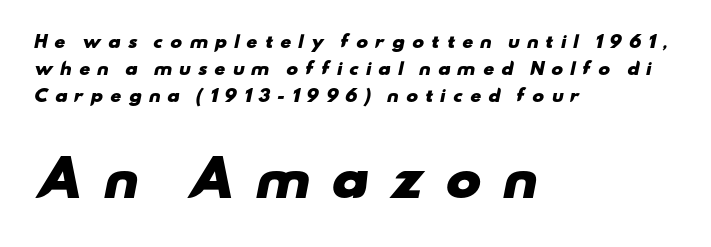
The image shows 48 px heavy, wide sans-serif type; set left-aligned, normal line spacing (1.69x), unusually wide letter spacing (+0.41 em), not underlined; the second (bottom) block is 3.0x larger; low stroke contrast and a small x-height.
